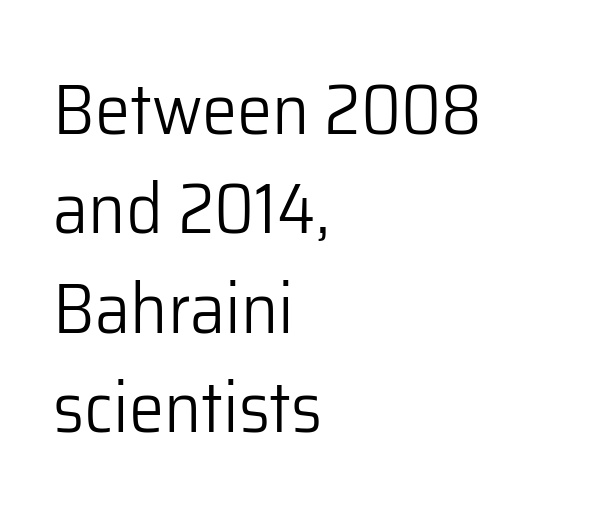
Q: Is the text bold? A: No.
Q: Is the text italic (slanted)? A: No, it is upright.
Q: Is the typeface a serif or a sans-serif typeface? A: Sans-serif.
Q: Is the text underlined? A: No.
Q: How is the paragraph aligned? A: Left-aligned.
Q: Is the spacing between letters normal or unusually wide? A: Normal.
Q: Is the spacing between lines tight, normal or loose? A: Normal.
Q: Width (condensed, normal, or wide)? A: Normal.
Q: Stroke contrast? A: Low.
Q: x-height? A: Medium.
Q: Monospaced? A: No.
